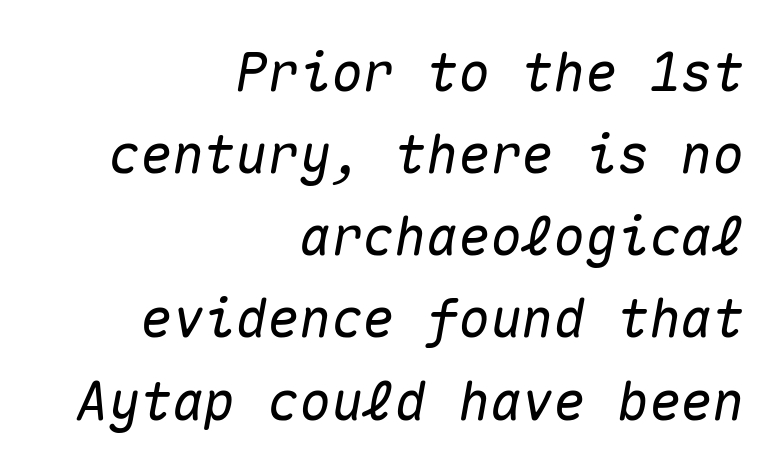
Yep, that's italic — everything's leaning. The letters sit at their default tracking, neither squeezed nor spread. Interline gaps are of average width in this sample. These lines stack with their right ends in a neat column. You could count columns in this text — the font is strictly monospaced. The glyphs are unaccompanied by any horizontal stroke below them.
